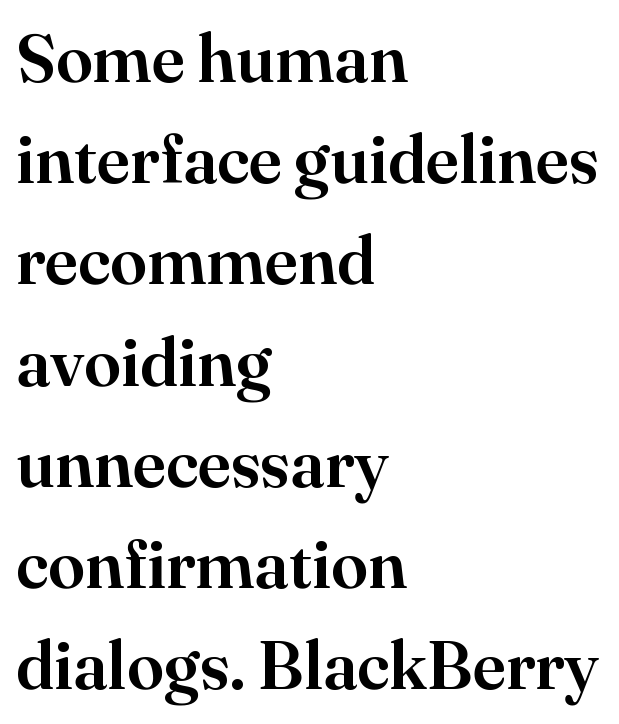
{"serif": "yes", "italic": "no", "width": "normal", "stroke_contrast": "high", "x_height": "small", "monospaced": "no", "underline": "no", "align": "left", "line_spacing": "normal", "line_spacing_ratio": 1.51, "letter_spacing": "normal", "letter_spacing_em": 0.0, "glyph_px": 67}
